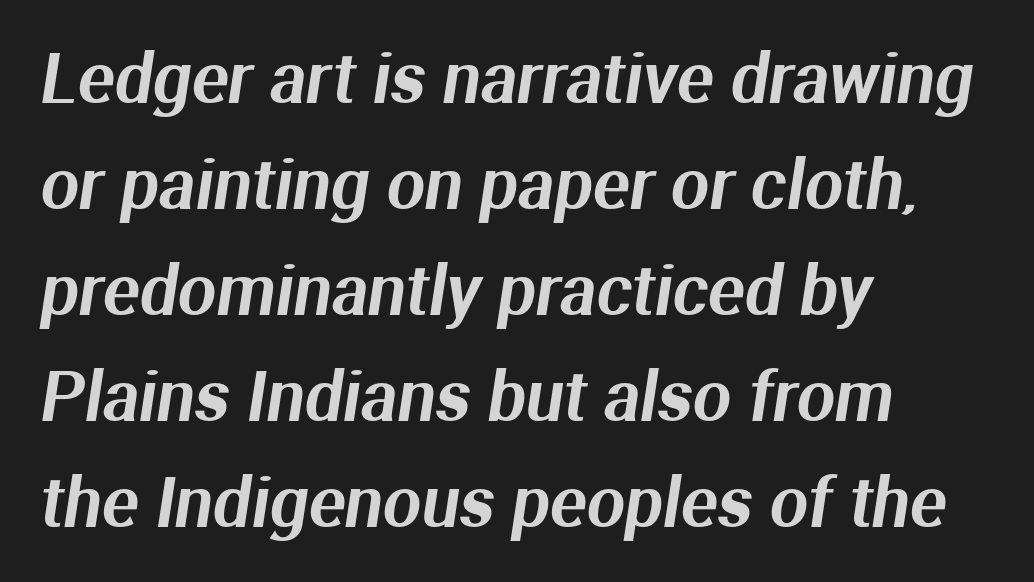
Inter-character spacing is left at the font's built-in metrics. Check under the words: just untouched page. The text block is weighted toward the left margin, trailing off unevenly rightward. A typesetter would call this leading conventional body-copy spacing. Character widths vary here, with narrow letters taking less room than wide ones.
